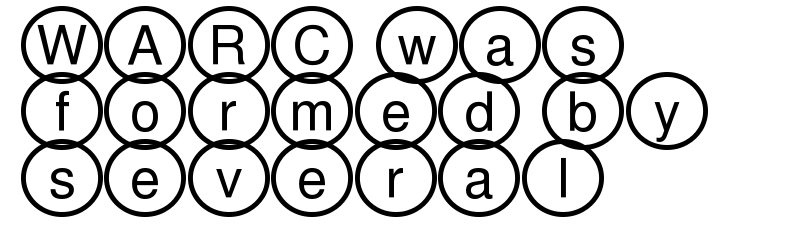
{"italic": "no", "width": "wide", "x_height": "large", "underline": "no", "align": "left", "line_spacing_ratio": 1.23, "letter_spacing": "normal", "letter_spacing_em": 0.0, "glyph_px": 54}
